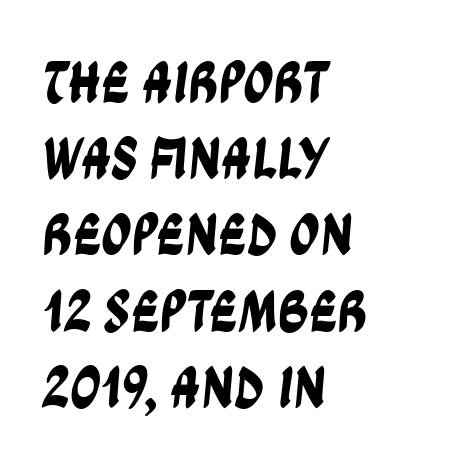
Q: Is the typeface a serif or a sans-serif typeface? A: Sans-serif.
Q: Is the text underlined? A: No.
Q: How is the paragraph aligned? A: Left-aligned.
Q: Is the spacing between letters normal or unusually wide? A: Normal.
Q: Is the spacing between lines tight, normal or loose? A: Normal.
Q: Width (condensed, normal, or wide)? A: Condensed.
Q: Stroke contrast? A: Low.
Q: x-height? A: Large.
Q: Monospaced? A: No.
